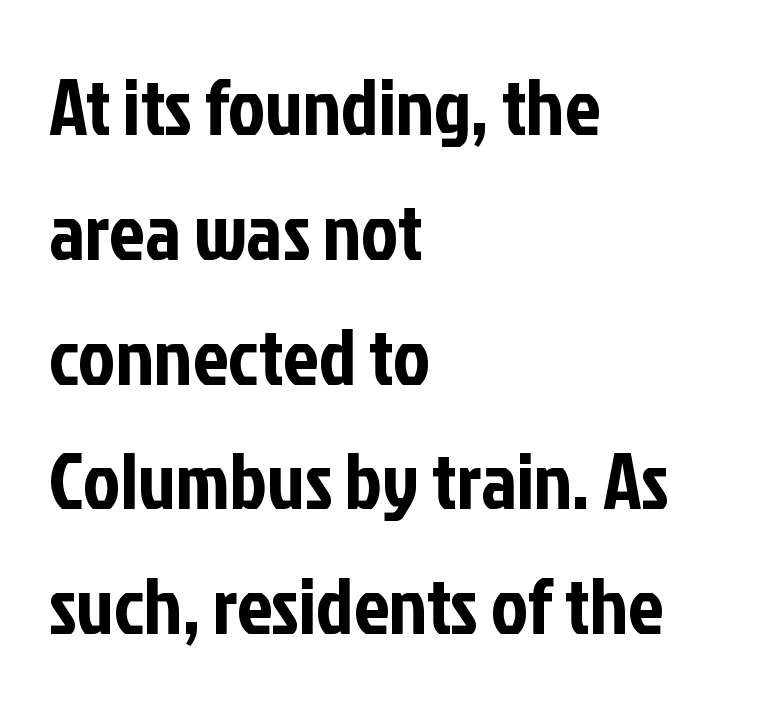
Q: Is the text italic (slanted)? A: No, it is upright.
Q: Is the typeface a serif or a sans-serif typeface? A: Sans-serif.
Q: Is the text underlined? A: No.
Q: How is the paragraph aligned? A: Left-aligned.
Q: Is the spacing between letters normal or unusually wide? A: Normal.
Q: Is the spacing between lines tight, normal or loose? A: Normal.
Q: Width (condensed, normal, or wide)? A: Condensed.
Q: Stroke contrast? A: Low.
Q: x-height? A: Medium.
Q: Monospaced? A: No.
